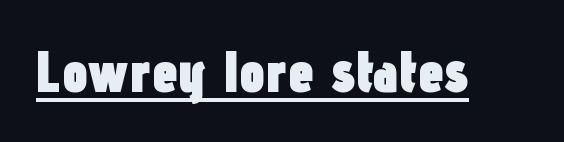
The image shows 58 px heavy, condensed sans-serif type, upright; set normal letter spacing, underlined; low stroke contrast and a medium x-height.
